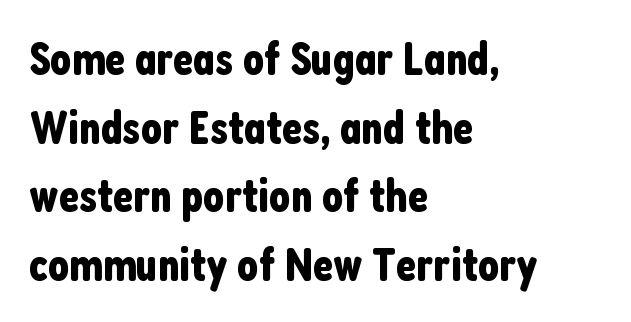
{"serif": "no", "italic": "no", "width": "condensed", "stroke_contrast": "low", "x_height": "medium", "monospaced": "no", "underline": "no", "align": "left", "line_spacing": "normal", "line_spacing_ratio": 1.46, "letter_spacing": "normal", "letter_spacing_em": 0.0, "glyph_px": 47}
